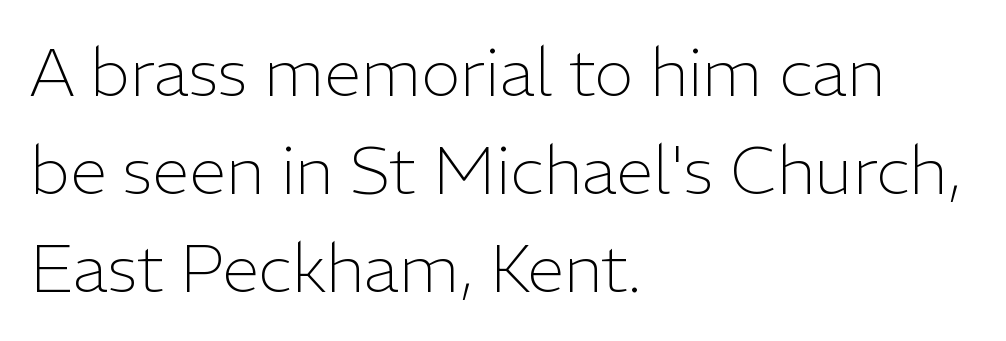
Q: Is the text bold? A: No.
Q: Is the text italic (slanted)? A: No, it is upright.
Q: Is the typeface a serif or a sans-serif typeface? A: Sans-serif.
Q: Is the text underlined? A: No.
Q: How is the paragraph aligned? A: Left-aligned.
Q: Is the spacing between letters normal or unusually wide? A: Normal.
Q: Is the spacing between lines tight, normal or loose? A: Normal.
Q: Width (condensed, normal, or wide)? A: Normal.
Q: Stroke contrast? A: Low.
Q: x-height? A: Medium.
Q: Monospaced? A: No.
